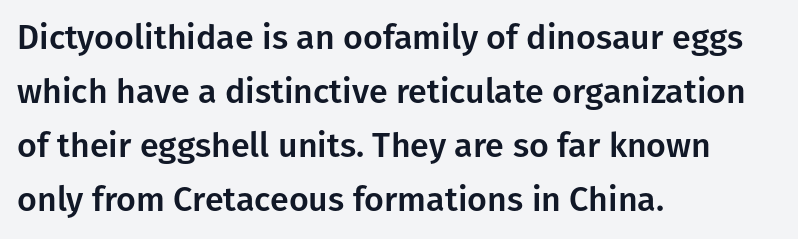
The image shows 34 px sans-serif type, upright; set left-aligned, normal line spacing (1.59x), normal letter spacing, not underlined; low stroke contrast and a medium x-height.
